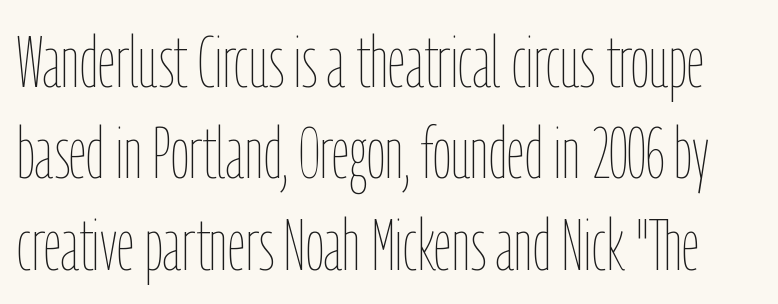
Vertical strokes here are truly vertical. Compared with typical paragraphs, the rows here are spaced about the same. Only glyphs here, with clear space below each row. Do the characters align in a grid? No, the font is proportional.
